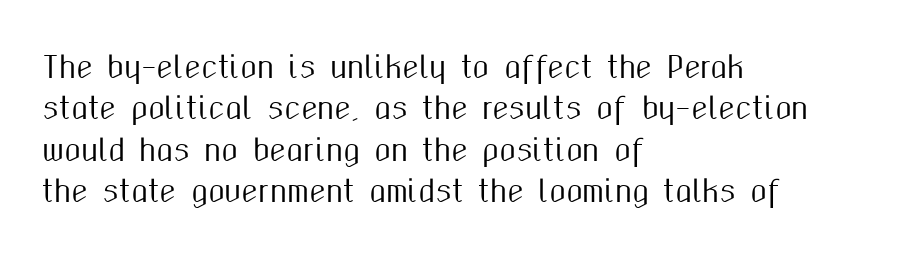
{"serif": "no", "italic": "no", "width": "condensed", "stroke_contrast": "medium", "x_height": "medium", "monospaced": "no", "underline": "no", "align": "left", "line_spacing": "normal", "line_spacing_ratio": 1.38, "letter_spacing": "normal", "letter_spacing_em": 0.0, "glyph_px": 30}
